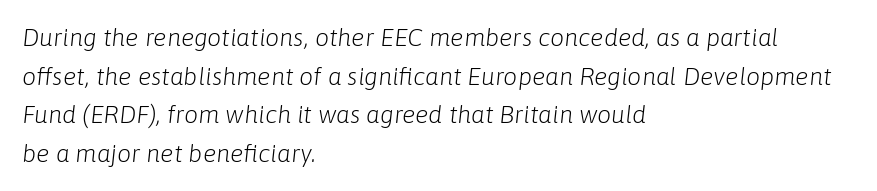
{"italic": "yes", "lean": "right", "slant_degrees": 6, "bold": "no", "underline": "no", "align": "left", "line_spacing": "normal", "line_spacing_ratio": 1.55, "letter_spacing": "normal", "letter_spacing_em": 0.0, "glyph_px": 25}
